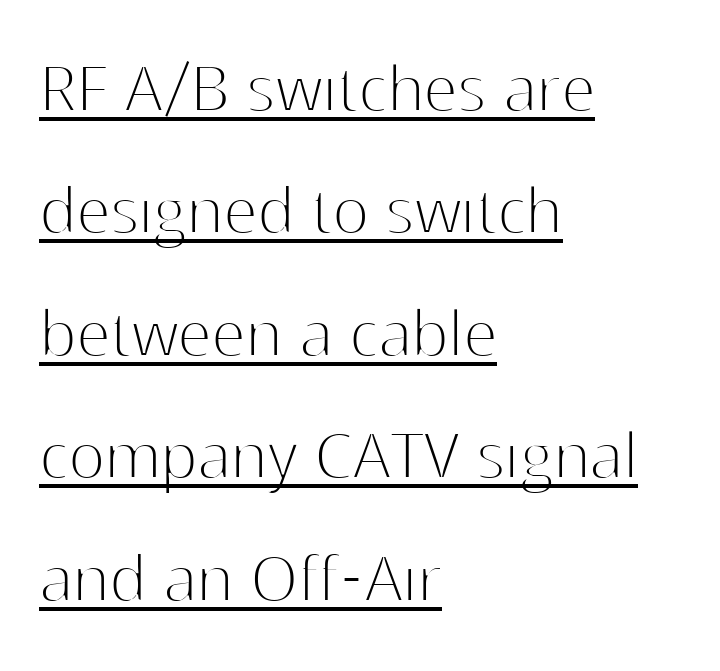
Q: Is the text bold? A: No.
Q: Is the text italic (slanted)? A: No, it is upright.
Q: Is the typeface a serif or a sans-serif typeface? A: Sans-serif.
Q: Is the text underlined? A: Yes.
Q: How is the paragraph aligned? A: Left-aligned.
Q: Is the spacing between letters normal or unusually wide? A: Normal.
Q: Is the spacing between lines tight, normal or loose? A: Normal.
Q: Width (condensed, normal, or wide)? A: Normal.
Q: Stroke contrast? A: High.
Q: x-height? A: Medium.
Q: Monospaced? A: No.
